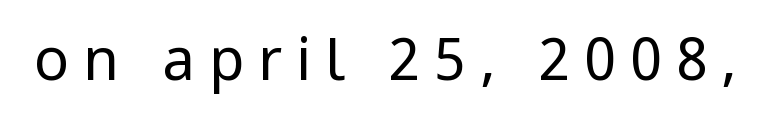
The image shows 58 px regular-weight, condensed sans-serif type, upright; set unusually wide letter spacing (+0.24 em), not underlined; low stroke contrast and a large x-height.
